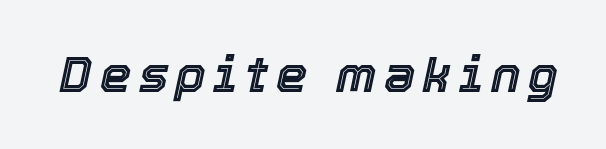
The image shows 50 px text type, italic (leaning right); set not underlined; a medium x-height.
